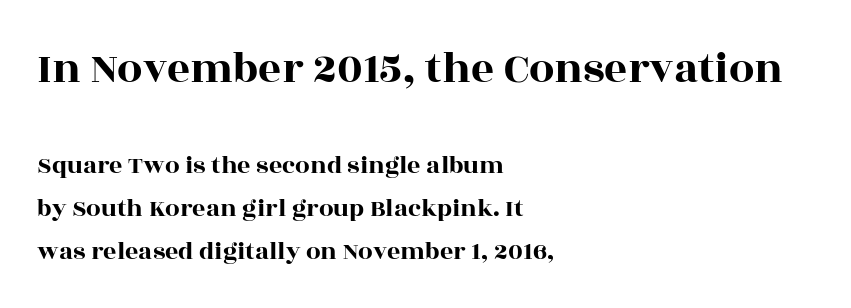
{"serif": "yes", "italic": "no", "width": "wide", "x_height": "large", "monospaced": "no", "underline": "no", "align": "left", "line_spacing": "normal", "line_spacing_ratio": 1.65, "letter_spacing": "normal", "letter_spacing_em": 0.0, "larger_block": "first", "size_ratio": 1.73, "glyph_px": 45}
